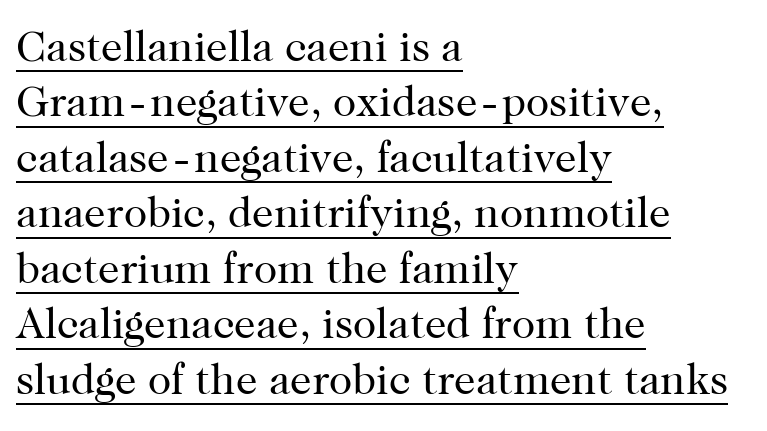
Q: Is the text bold? A: No.
Q: Is the text italic (slanted)? A: No, it is upright.
Q: Is the typeface a serif or a sans-serif typeface? A: Serif.
Q: Is the text underlined? A: Yes.
Q: How is the paragraph aligned? A: Left-aligned.
Q: Is the spacing between letters normal or unusually wide? A: Normal.
Q: Is the spacing between lines tight, normal or loose? A: Normal.
Q: Width (condensed, normal, or wide)? A: Normal.
Q: Stroke contrast? A: High.
Q: x-height? A: Medium.
Q: Monospaced? A: No.
